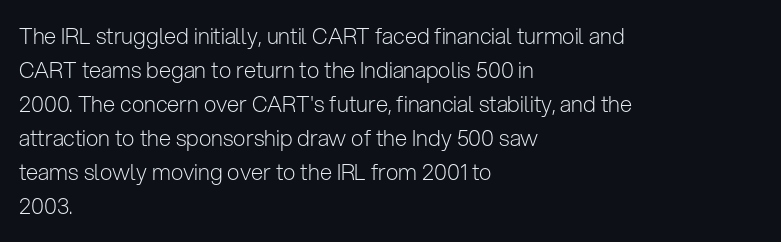
Caption: multi-line text, flush left, ragged right. Rendered with straight, roman letterforms. Beneath every word, the page is bare. Weight: not bold — regular or lighter. Nobody touched the tracking dial on this one. Vertically, the passage feels balanced, rows spaced as you'd expect.
